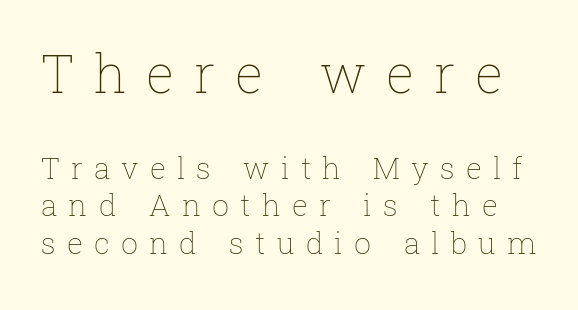
The image shows 53 px thin type, upright; set line spacing 1.24x, unusually wide letter spacing (+0.37 em), not underlined; the first (top) block is 1.77x larger; low stroke contrast and a medium x-height.
